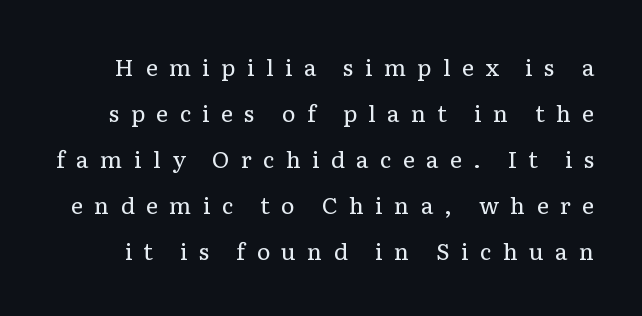
The image shows 23 px text type, upright; set loose line spacing (2.0x), unusually wide letter spacing (+0.49 em), not underlined.
